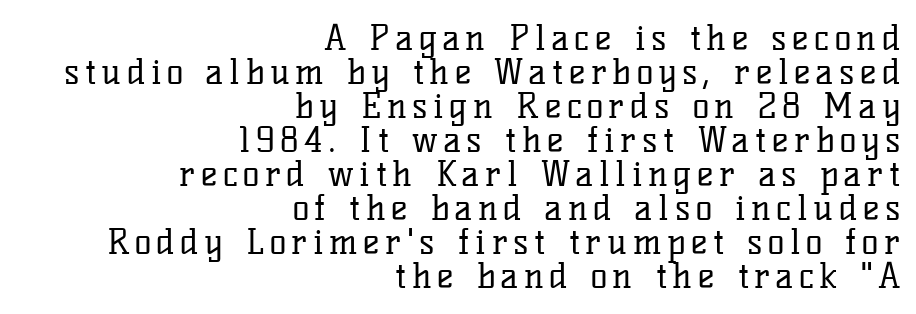
{"serif": "yes", "italic": "no", "bold": "no", "weight": "regular", "width": "normal", "stroke_contrast": "low", "x_height": "medium", "monospaced": "no", "underline": "no", "align": "right", "line_spacing": "tight", "line_spacing_ratio": 0.97, "glyph_px": 35}
